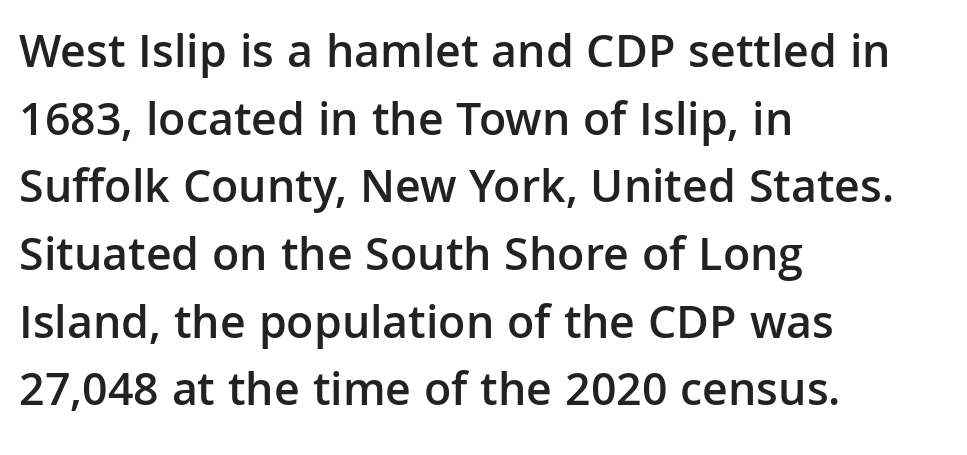
Q: Is the text bold? A: Semi-bold.
Q: Is the text italic (slanted)? A: No, it is upright.
Q: Is the typeface a serif or a sans-serif typeface? A: Sans-serif.
Q: Is the text underlined? A: No.
Q: How is the paragraph aligned? A: Left-aligned.
Q: Is the spacing between letters normal or unusually wide? A: Normal.
Q: Is the spacing between lines tight, normal or loose? A: Normal.
Q: Width (condensed, normal, or wide)? A: Normal.
Q: Stroke contrast? A: Low.
Q: x-height? A: Medium.
Q: Monospaced? A: No.
